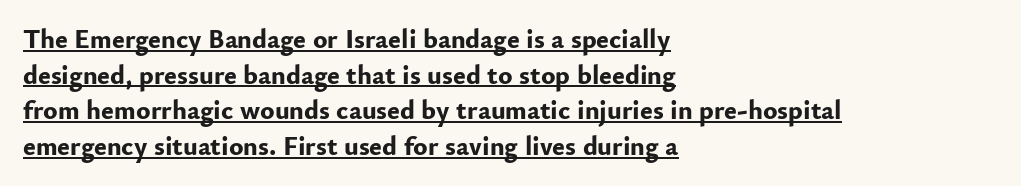
Q: Is the text bold? A: Yes.
Q: Is the text italic (slanted)? A: No, it is upright.
Q: Is the text underlined? A: Yes.
Q: How is the paragraph aligned? A: Left-aligned.
Q: Is the spacing between letters normal or unusually wide? A: Normal.
Q: Is the spacing between lines tight, normal or loose? A: Normal.
